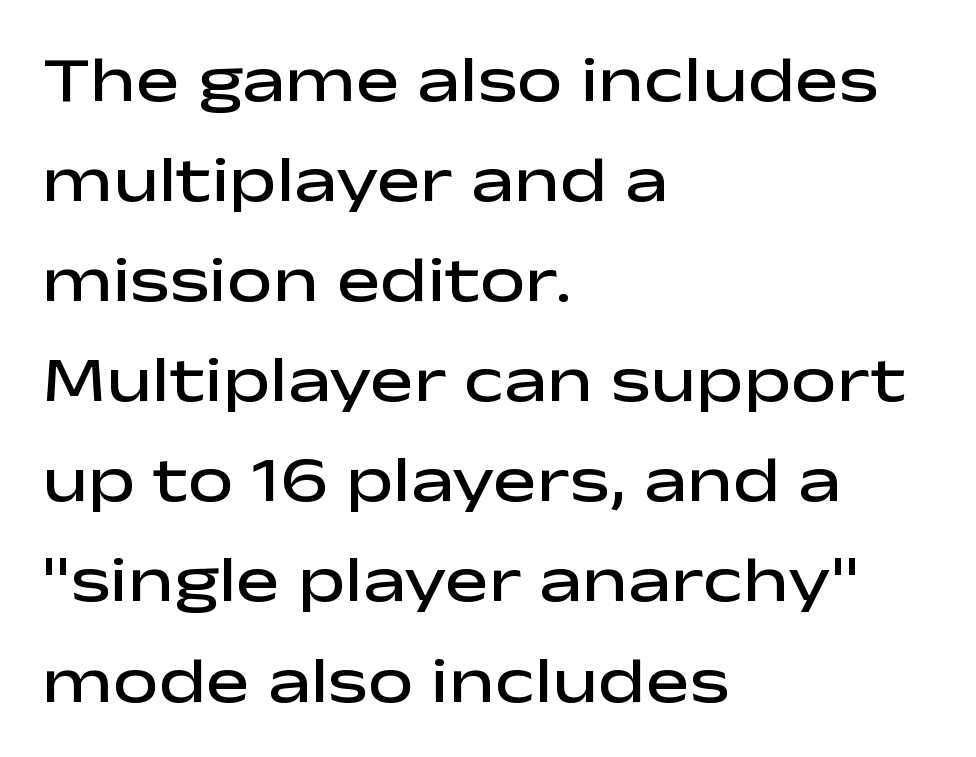
Q: Is the text bold? A: Semi-bold.
Q: Is the text italic (slanted)? A: No, it is upright.
Q: Is the typeface a serif or a sans-serif typeface? A: Sans-serif.
Q: Is the text underlined? A: No.
Q: How is the paragraph aligned? A: Left-aligned.
Q: Is the spacing between letters normal or unusually wide? A: Normal.
Q: Is the spacing between lines tight, normal or loose? A: Normal.
Q: Width (condensed, normal, or wide)? A: Wide.
Q: Stroke contrast? A: Low.
Q: x-height? A: Medium.
Q: Monospaced? A: No.
